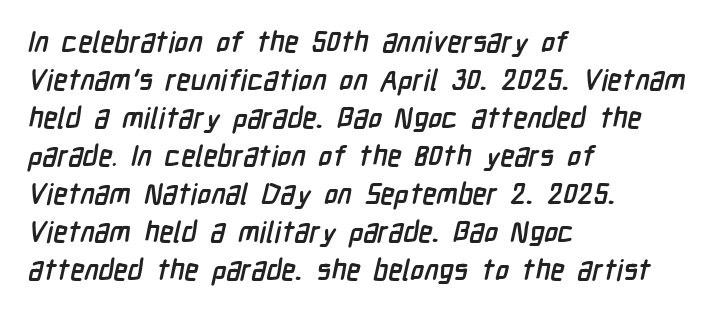
The ragged edge is on the right, which tells us the setting is flush left. The rows are spaced the way most documents space them. These lines are rendered in a variable-pitch font. Here the glyphs are tracked normally, forming tight word shapes. The letters carry no serifs — their stems end cleanly without finishing strokes.
